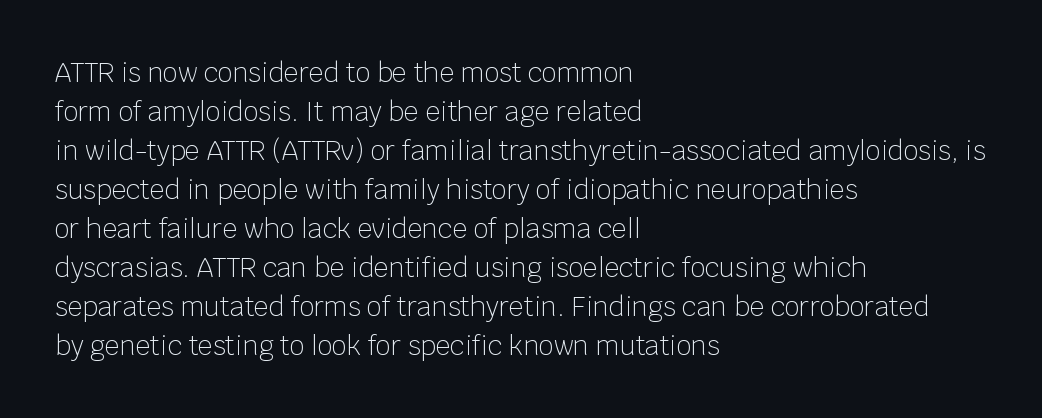
{"italic": "no", "bold": "no", "underline": "no", "align": "left", "line_spacing": "normal", "line_spacing_ratio": 1.5, "letter_spacing": "normal", "letter_spacing_em": 0.0, "glyph_px": 26}
